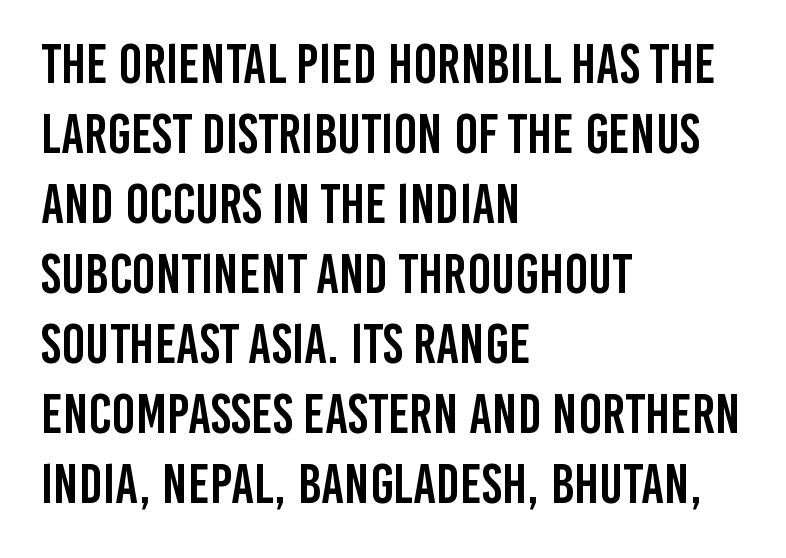
Q: Is the text italic (slanted)? A: No, it is upright.
Q: Is the typeface a serif or a sans-serif typeface? A: Sans-serif.
Q: Is the text underlined? A: No.
Q: How is the paragraph aligned? A: Left-aligned.
Q: Is the spacing between letters normal or unusually wide? A: Normal.
Q: Is the spacing between lines tight, normal or loose? A: Normal.
Q: Width (condensed, normal, or wide)? A: Condensed.
Q: Stroke contrast? A: Low.
Q: x-height? A: Large.
Q: Monospaced? A: No.
